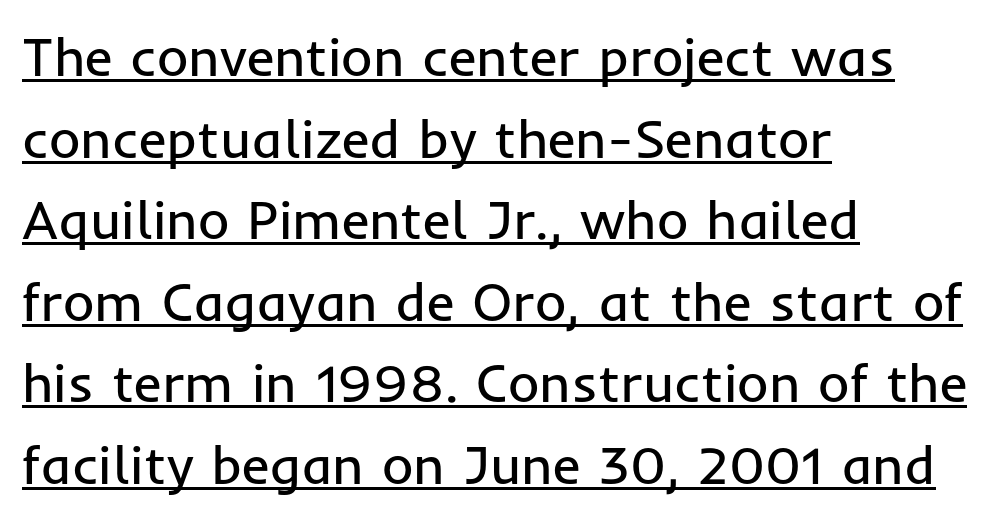
{"serif": "no", "italic": "no", "bold": "no", "weight": "regular", "width": "normal", "stroke_contrast": "low", "x_height": "medium", "monospaced": "no", "underline": "yes", "align": "left", "line_spacing": "normal", "line_spacing_ratio": 1.51, "letter_spacing": "normal", "letter_spacing_em": 0.0, "glyph_px": 54}
